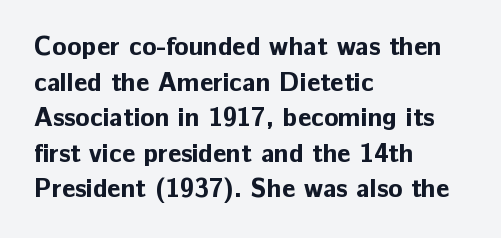
Q: Is the text bold? A: Yes.
Q: Is the text italic (slanted)? A: No, it is upright.
Q: Is the text underlined? A: No.
Q: How is the paragraph aligned? A: Left-aligned.
Q: Is the spacing between letters normal or unusually wide? A: Normal.
Q: Is the spacing between lines tight, normal or loose? A: Normal.
